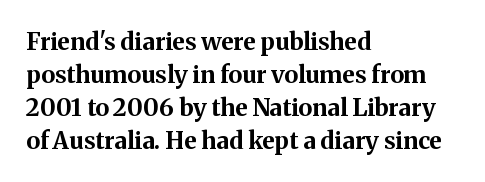
The image shows 24 px bold type, upright; set left-aligned, normal line spacing (1.37x), normal letter spacing, not underlined.
